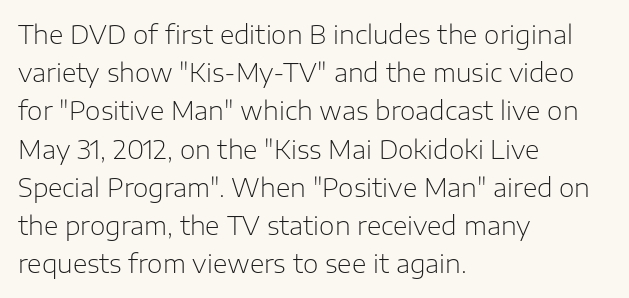
The glyphs are unaccompanied by any horizontal stroke below them. Posture: vertical. These lines keep a tight, regular rhythm from letter to letter. Interline gaps are of average width in this sample. The paragraph shown leans on its left margin.
